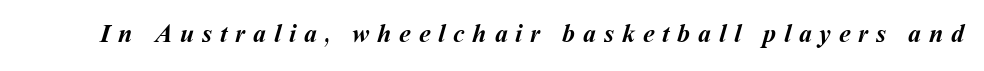
Q: Is the text bold? A: Yes.
Q: Is the text underlined? A: No.
Q: Is the spacing between letters normal or unusually wide? A: Unusually wide.
